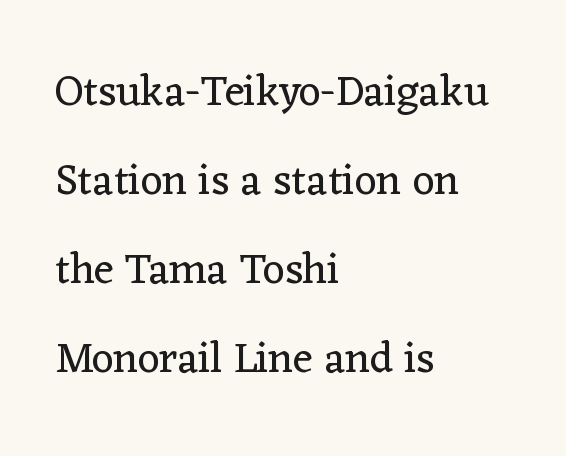
The image shows 43 px regular-weight serif type, upright; set left-aligned, loose line spacing (2.07x), normal letter spacing, not underlined; low stroke contrast and a medium x-height.
